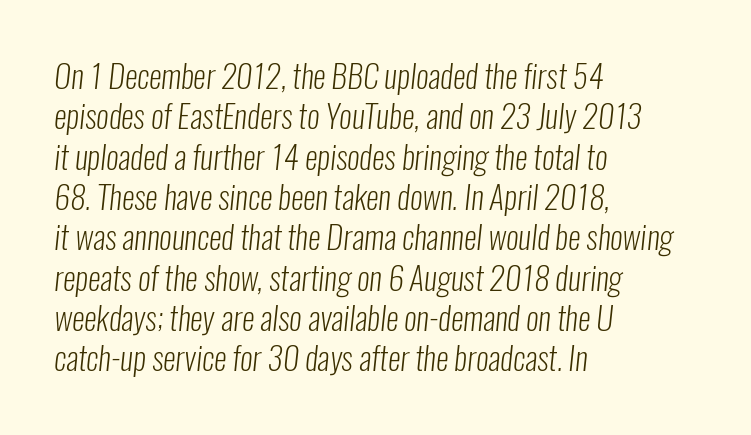
The lines are quadded left. The font sits on the lighter half of the weight spectrum, regular included. Looks like regular typesetting: each glyph gets only the width it needs. A typesetter would label this face a sans. Regular leading. Nothing unusual about the tracking: characters are spaced as the font intends.
